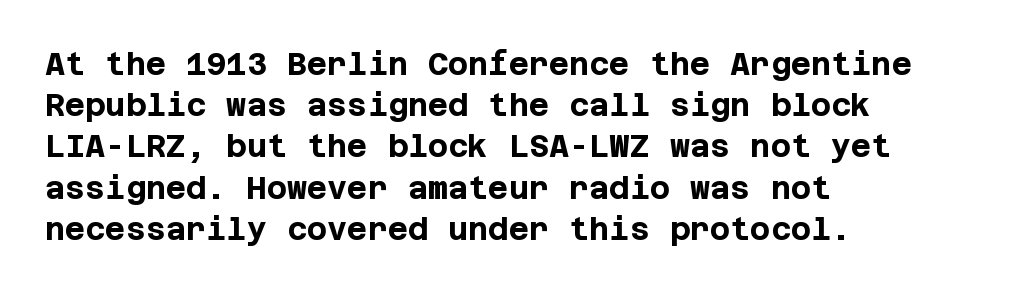
Summary of vertical rhythm: regular, with standard interline spacing. This is roman type, the default non-slanted kind. Each row of text sits above clean, open space. In terms of weight, the rendering is a true, heavy bold. The tracking reads as untouched default to a designer's eye.
